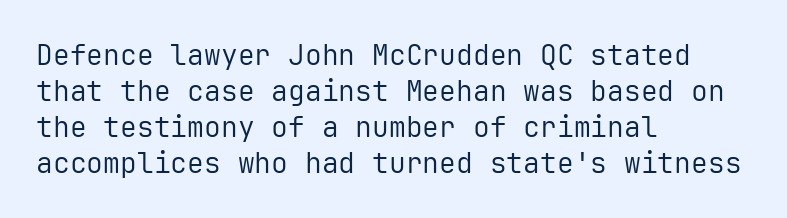
Q: Is the text bold? A: No.
Q: Is the text italic (slanted)? A: No, it is upright.
Q: Is the typeface a serif or a sans-serif typeface? A: Sans-serif.
Q: Is the text underlined? A: No.
Q: How is the paragraph aligned? A: Left-aligned.
Q: Is the spacing between letters normal or unusually wide? A: Normal.
Q: Is the spacing between lines tight, normal or loose? A: Normal.
Q: Width (condensed, normal, or wide)? A: Normal.
Q: Stroke contrast? A: Low.
Q: x-height? A: Medium.
Q: Monospaced? A: Yes.
